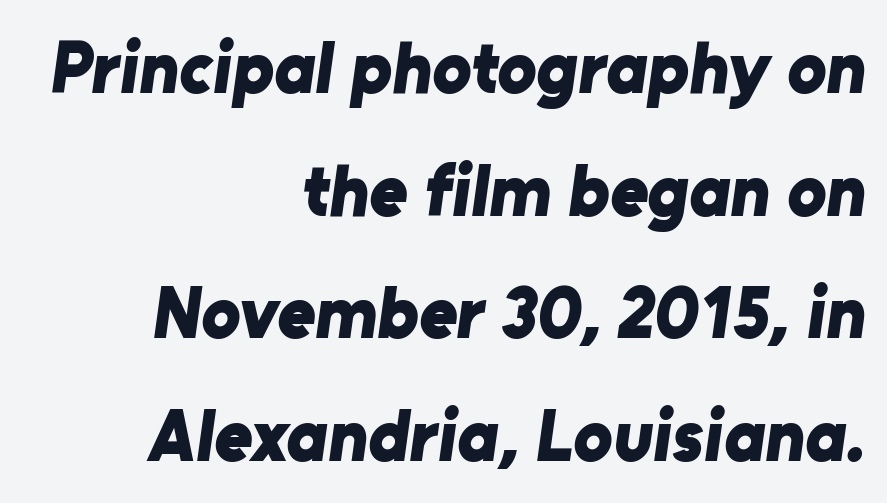
Q: Is the text bold? A: Yes.
Q: Is the typeface a serif or a sans-serif typeface? A: Sans-serif.
Q: Is the text underlined? A: No.
Q: How is the paragraph aligned? A: Right-aligned.
Q: Is the spacing between letters normal or unusually wide? A: Normal.
Q: Is the spacing between lines tight, normal or loose? A: Normal.
Q: Width (condensed, normal, or wide)? A: Normal.
Q: Stroke contrast? A: Low.
Q: x-height? A: Medium.
Q: Monospaced? A: No.
